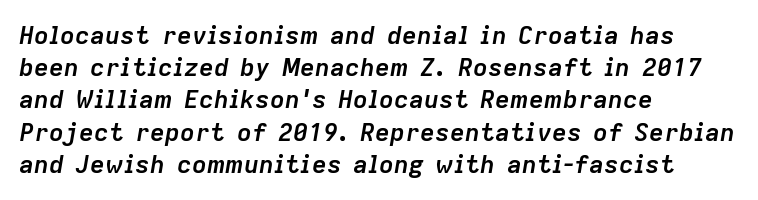
The image shows 25 px bold type, italic (leaning right); set left-aligned, normal line spacing (1.29x), normal letter spacing, not underlined.
